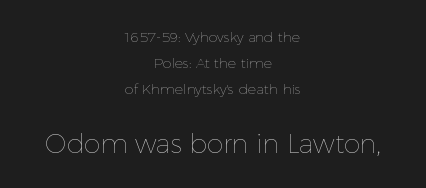
Q: Is the text bold? A: No.
Q: Is the text italic (slanted)? A: No, it is upright.
Q: Is the text underlined? A: No.
Q: How is the paragraph aligned? A: Centered.
Q: Is the spacing between letters normal or unusually wide? A: Normal.
Q: Which block of text is set in a larger size, the first (top) or the second (bottom)? A: The second (bottom) one.
